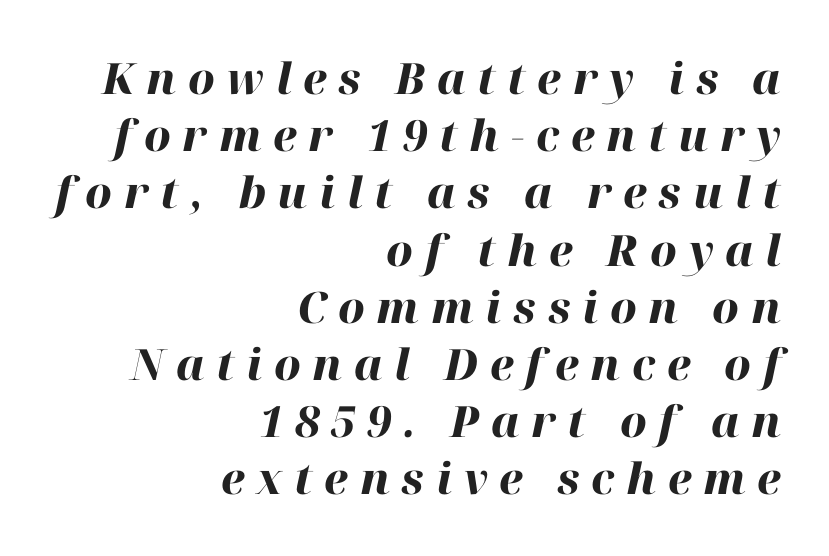
Q: Is the text bold? A: Yes.
Q: Is the text italic (slanted)? A: Yes, it leans right by about 12 degrees.
Q: Is the text underlined? A: No.
Q: How is the paragraph aligned? A: Right-aligned.
Q: Is the spacing between letters normal or unusually wide? A: Unusually wide.
Q: Is the spacing between lines tight, normal or loose? A: Normal.
Q: Width (condensed, normal, or wide)? A: Normal.
Q: Stroke contrast? A: High.
Q: x-height? A: Medium.
Q: Monospaced? A: No.
